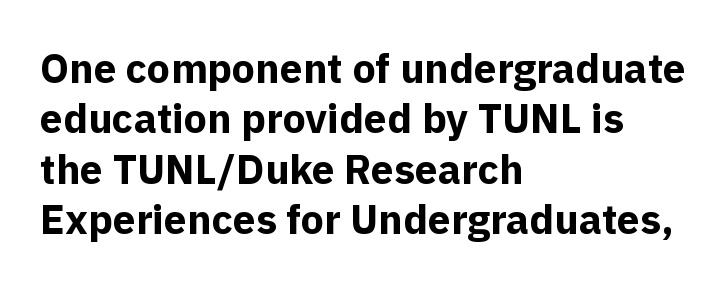
Q: Is the text bold? A: Yes.
Q: Is the text italic (slanted)? A: No, it is upright.
Q: Is the typeface a serif or a sans-serif typeface? A: Sans-serif.
Q: Is the text underlined? A: No.
Q: How is the paragraph aligned? A: Left-aligned.
Q: Is the spacing between letters normal or unusually wide? A: Normal.
Q: Width (condensed, normal, or wide)? A: Normal.
Q: x-height? A: Medium.
Q: Monospaced? A: No.
